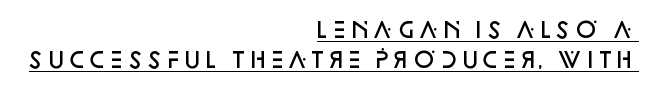
{"italic": "no", "bold": "semi", "underline": "yes", "align": "right", "line_spacing": "normal", "line_spacing_ratio": 1.43, "letter_spacing": "normal", "letter_spacing_em": 0.0, "glyph_px": 21}
